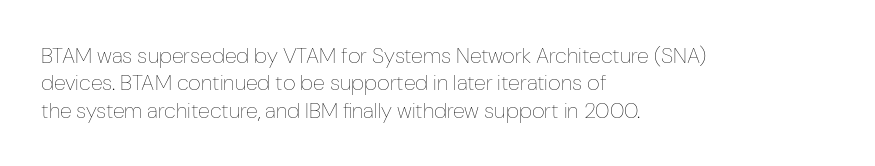
Q: Is the text bold? A: No.
Q: Is the text italic (slanted)? A: No, it is upright.
Q: Is the text underlined? A: No.
Q: How is the paragraph aligned? A: Left-aligned.
Q: Is the spacing between letters normal or unusually wide? A: Normal.
